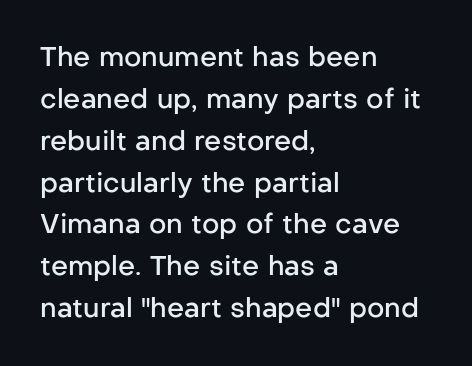
Has an underline been added? It has not. Look at the stroke-to-counter ratio: somewhat heavy, a semibold. Style check: upright. The letterforms sit shoulder to shoulder at normal distance. The paragraph has a hard left edge and a soft right edge.
